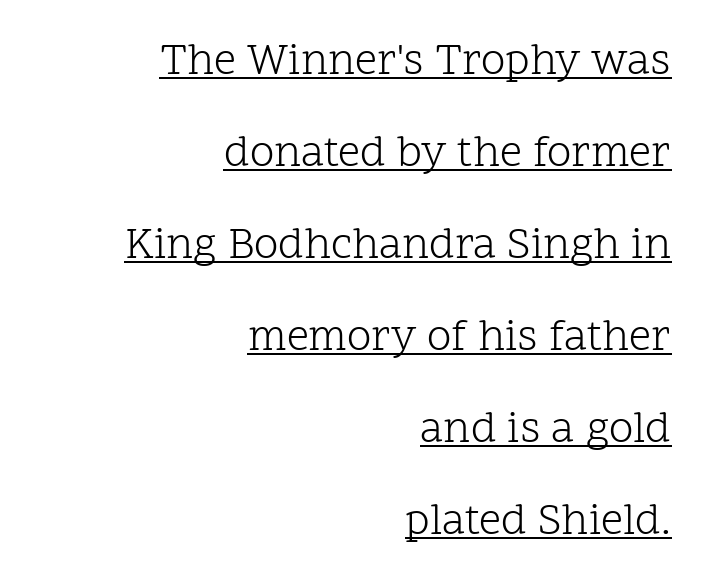
The image shows 44 px light serif type, upright; set right-aligned, loose line spacing (2.09x), normal letter spacing, underlined; low stroke contrast and a medium x-height.
